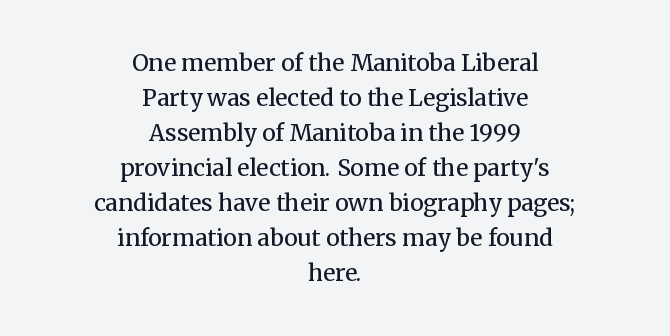
Q: Is the text bold? A: No.
Q: Is the text italic (slanted)? A: No, it is upright.
Q: Is the text underlined? A: No.
Q: How is the paragraph aligned? A: Centered.
Q: Is the spacing between letters normal or unusually wide? A: Normal.
Q: Is the spacing between lines tight, normal or loose? A: Normal.
